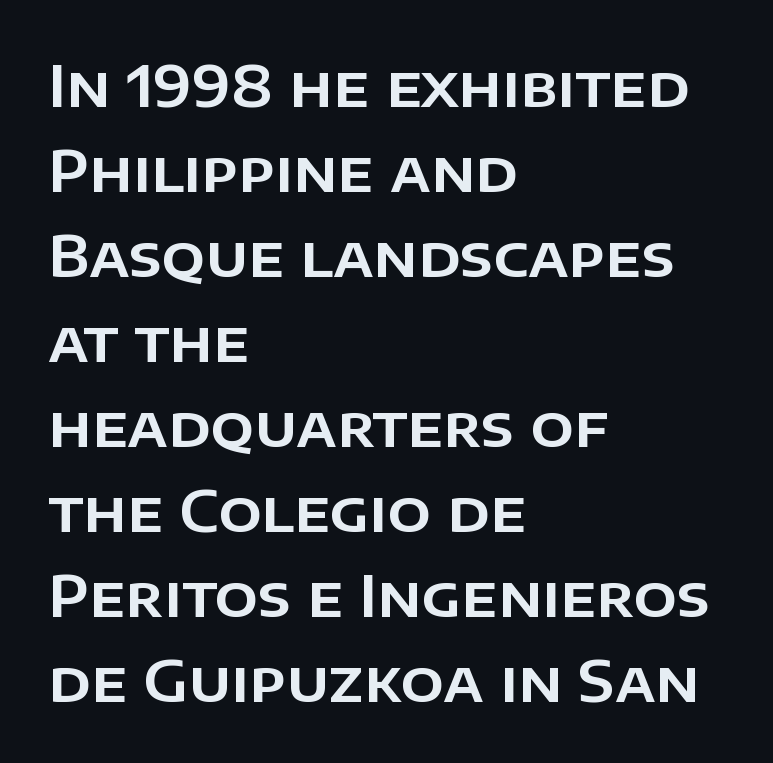
Each letter keeps its own natural width here, so spacing adapts to shape. The line-height multiplier appears to be the usual default. What stands out about the letter spacing? Nothing — it is the standard amount. Every row of glyphs begins at an identical x-position on the left.
